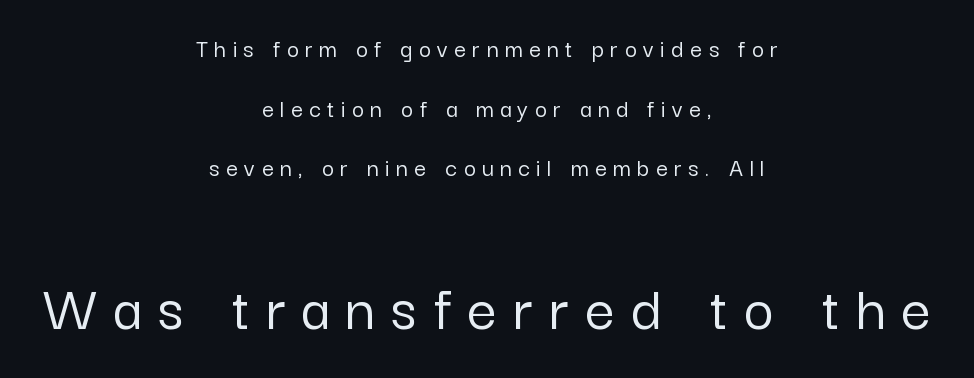
The image shows 65 px sans-serif type, upright; set centered, loose line spacing (2.29x), unusually wide letter spacing (+0.25 em), not underlined; the second (bottom) block is 2.5x larger; low stroke contrast and a medium x-height.
